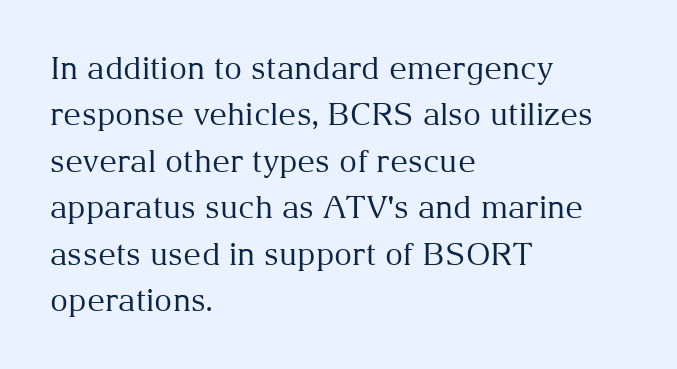
{"serif": "yes", "italic": "no", "bold": "no", "weight": "regular", "width": "normal", "stroke_contrast": "medium", "x_height": "medium", "monospaced": "no", "underline": "no", "align": "left", "line_spacing": "normal", "line_spacing_ratio": 1.5, "letter_spacing": "normal", "letter_spacing_em": 0.0, "glyph_px": 31}
